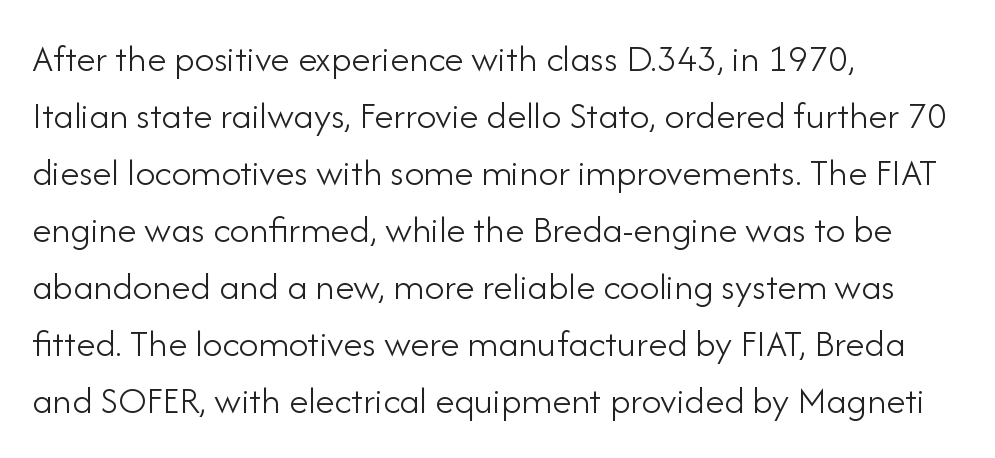
The image shows 39 px light sans-serif type, upright; set left-aligned, normal line spacing (1.46x), normal letter spacing, not underlined; low stroke contrast and a small x-height.
